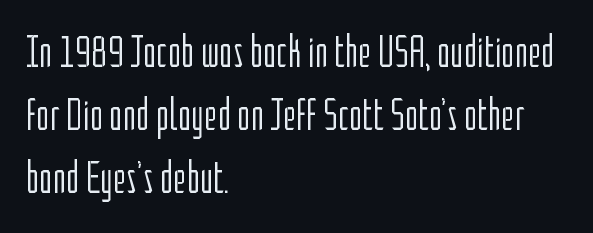
Q: Is the text bold? A: No.
Q: Is the text italic (slanted)? A: No, it is upright.
Q: Is the typeface a serif or a sans-serif typeface? A: Sans-serif.
Q: Is the text underlined? A: No.
Q: How is the paragraph aligned? A: Left-aligned.
Q: Is the spacing between letters normal or unusually wide? A: Normal.
Q: Is the spacing between lines tight, normal or loose? A: Normal.
Q: Width (condensed, normal, or wide)? A: Condensed.
Q: Stroke contrast? A: Low.
Q: x-height? A: Medium.
Q: Monospaced? A: No.
